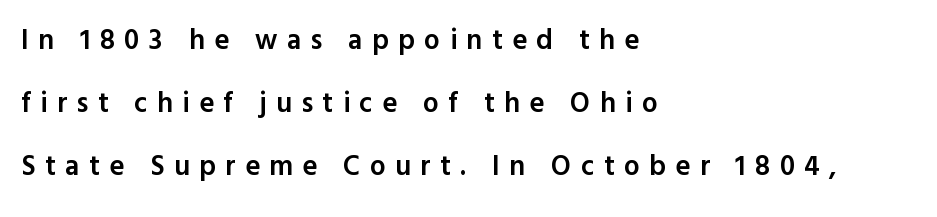
Characters remain perfectly vertical along every line. Loosely led — the rows are spread out. Notice how the passage keeps a crisp vertical edge on the left only. A typesetter would label this face a sans. The letters advance in unequal steps, a hallmark of proportional type. A bit beefed up — I'd call it semibold rather than bold.
